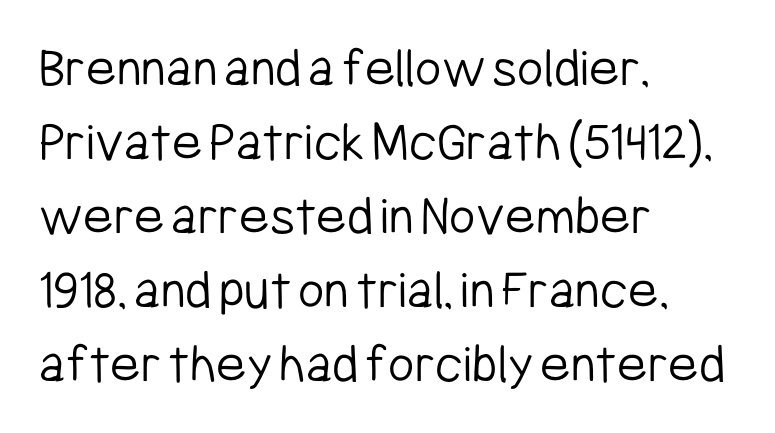
{"serif": "no", "italic": "no", "bold": "no", "weight": "light", "width": "condensed", "stroke_contrast": "low", "x_height": "medium", "monospaced": "no", "underline": "no", "align": "left", "line_spacing": "normal", "line_spacing_ratio": 1.3, "letter_spacing": "normal", "letter_spacing_em": 0.0, "glyph_px": 57}
